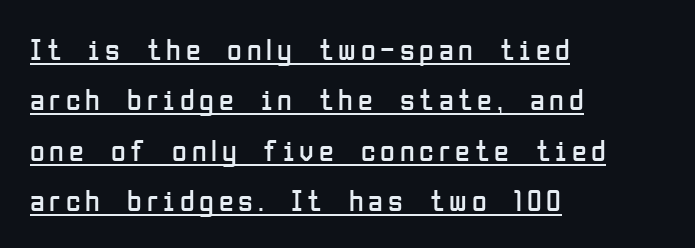
The image shows 30 px regular-weight, condensed sans-serif type, upright; set left-aligned, normal line spacing (1.68x), underlined; low stroke contrast and a medium x-height.
